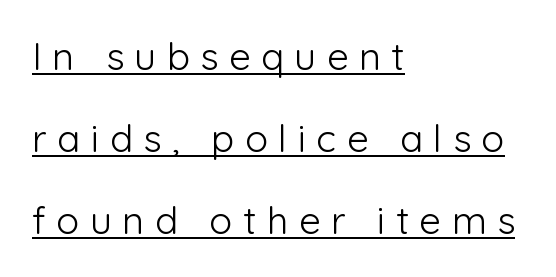
Q: Is the text bold? A: No.
Q: Is the text italic (slanted)? A: No, it is upright.
Q: Is the typeface a serif or a sans-serif typeface? A: Sans-serif.
Q: Is the text underlined? A: Yes.
Q: How is the paragraph aligned? A: Left-aligned.
Q: Is the spacing between letters normal or unusually wide? A: Unusually wide.
Q: Is the spacing between lines tight, normal or loose? A: Loose.
Q: Width (condensed, normal, or wide)? A: Normal.
Q: Stroke contrast? A: Low.
Q: x-height? A: Medium.
Q: Monospaced? A: No.
